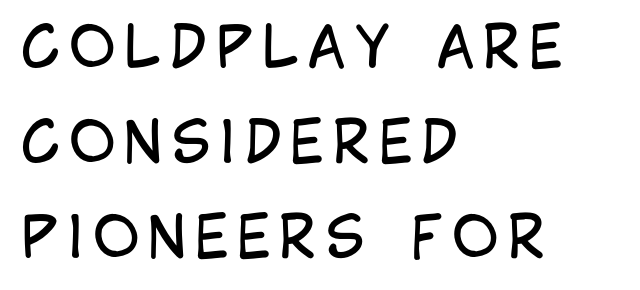
Q: Is the text bold? A: No.
Q: Is the text italic (slanted)? A: No, it is upright.
Q: Is the typeface a serif or a sans-serif typeface? A: Sans-serif.
Q: Is the text underlined? A: No.
Q: How is the paragraph aligned? A: Left-aligned.
Q: Is the spacing between lines tight, normal or loose? A: Normal.
Q: Width (condensed, normal, or wide)? A: Condensed.
Q: Stroke contrast? A: Low.
Q: x-height? A: Large.
Q: Monospaced? A: No.
